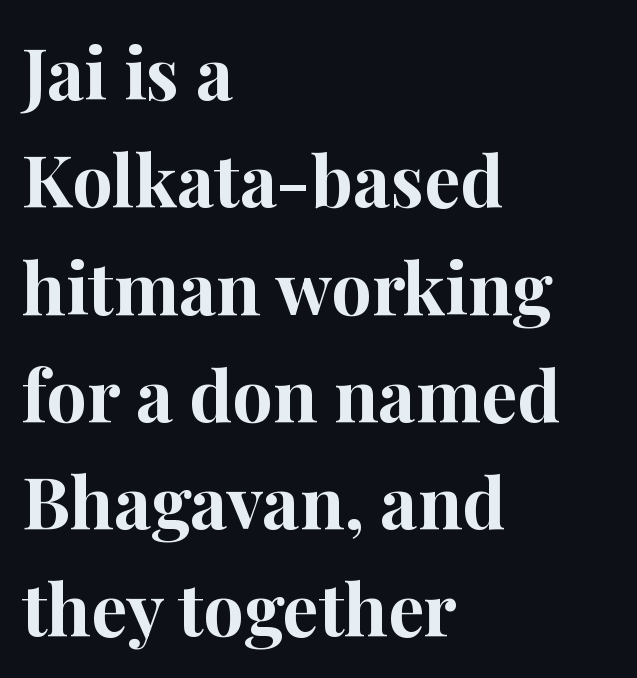
Q: Is the text bold? A: Yes.
Q: Is the text italic (slanted)? A: No, it is upright.
Q: Is the typeface a serif or a sans-serif typeface? A: Serif.
Q: Is the text underlined? A: No.
Q: How is the paragraph aligned? A: Left-aligned.
Q: Is the spacing between letters normal or unusually wide? A: Normal.
Q: Is the spacing between lines tight, normal or loose? A: Normal.
Q: Width (condensed, normal, or wide)? A: Normal.
Q: Stroke contrast? A: High.
Q: x-height? A: Medium.
Q: Monospaced? A: No.
